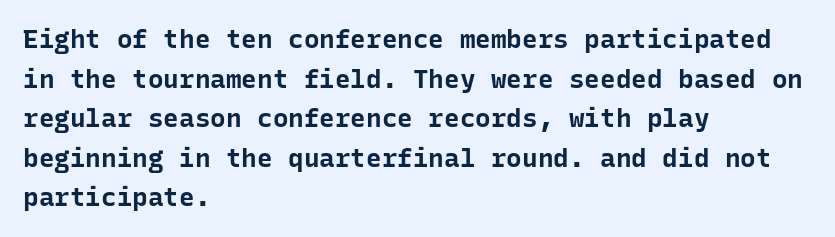
Q: Is the text bold? A: Yes.
Q: Is the text italic (slanted)? A: No, it is upright.
Q: Is the text underlined? A: No.
Q: How is the paragraph aligned? A: Left-aligned.
Q: Is the spacing between letters normal or unusually wide? A: Normal.
Q: Is the spacing between lines tight, normal or loose? A: Normal.
